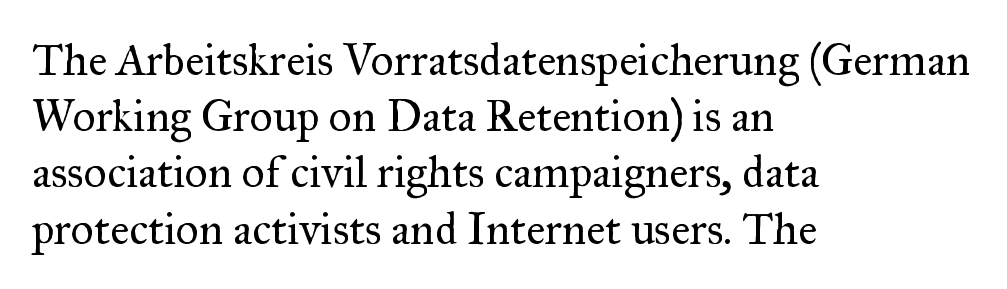
A normal amount of white space separates one row of letters from the next. The paragraph shown leans on its left margin. Do the characters align in a grid? No, the font is proportional. Letter spacing: default. Bare-footed words on every line.
